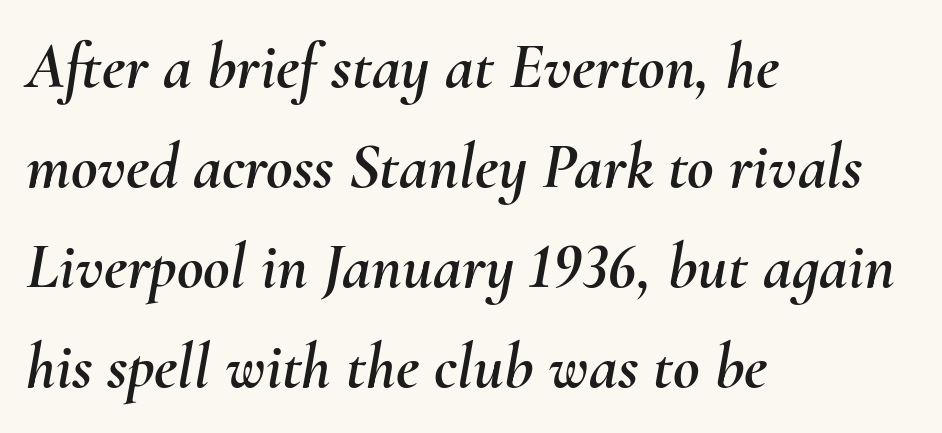
Q: Is the text italic (slanted)? A: Yes, it leans right by about 10 degrees.
Q: Is the text underlined? A: No.
Q: How is the paragraph aligned? A: Left-aligned.
Q: Is the spacing between letters normal or unusually wide? A: Normal.
Q: Is the spacing between lines tight, normal or loose? A: Normal.
Q: Width (condensed, normal, or wide)? A: Normal.
Q: Stroke contrast? A: Medium.
Q: x-height? A: Small.
Q: Monospaced? A: No.
